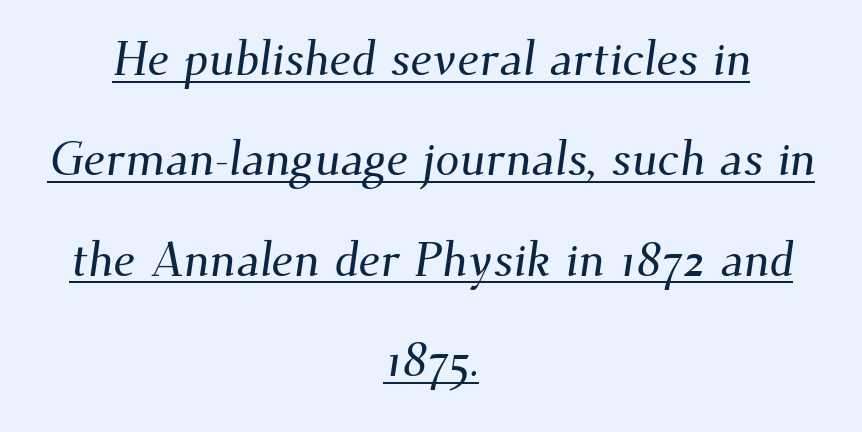
{"serif": "yes", "width": "normal", "stroke_contrast": "medium", "x_height": "small", "monospaced": "no", "underline": "yes", "align": "center", "line_spacing": "loose", "line_spacing_ratio": 2.09, "letter_spacing": "normal", "letter_spacing_em": 0.0, "glyph_px": 48}
